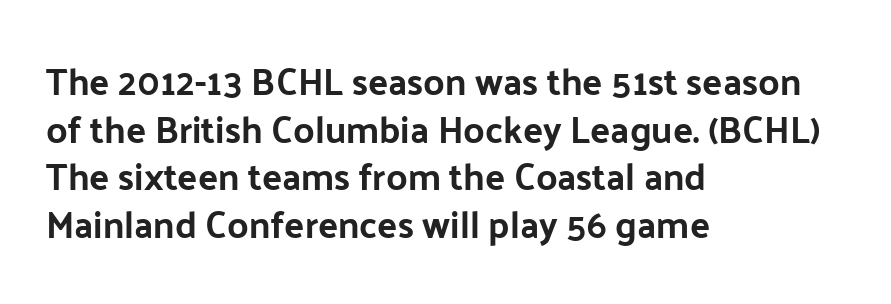
Q: Is the text italic (slanted)? A: No, it is upright.
Q: Is the typeface a serif or a sans-serif typeface? A: Sans-serif.
Q: Is the text underlined? A: No.
Q: How is the paragraph aligned? A: Left-aligned.
Q: Is the spacing between letters normal or unusually wide? A: Normal.
Q: Is the spacing between lines tight, normal or loose? A: Normal.
Q: Width (condensed, normal, or wide)? A: Normal.
Q: Stroke contrast? A: Low.
Q: x-height? A: Medium.
Q: Monospaced? A: No.
